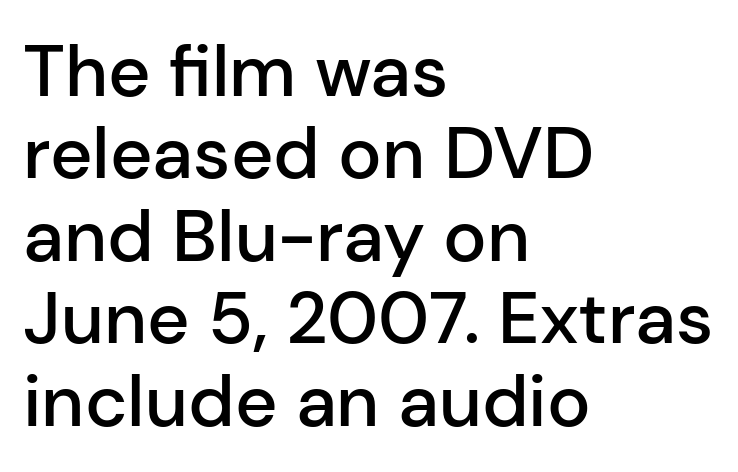
Q: Is the text bold? A: Semi-bold.
Q: Is the text italic (slanted)? A: No, it is upright.
Q: Is the typeface a serif or a sans-serif typeface? A: Sans-serif.
Q: Is the text underlined? A: No.
Q: How is the paragraph aligned? A: Left-aligned.
Q: Is the spacing between letters normal or unusually wide? A: Normal.
Q: Is the spacing between lines tight, normal or loose? A: Tight.
Q: Width (condensed, normal, or wide)? A: Normal.
Q: Stroke contrast? A: Low.
Q: x-height? A: Medium.
Q: Monospaced? A: No.
